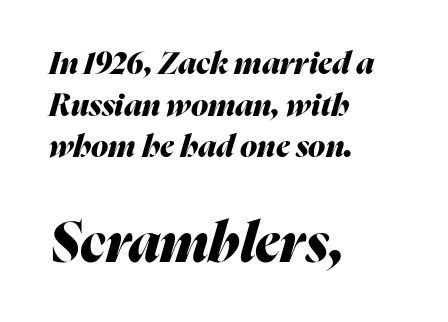
The ragged edge is on the right, which tells us the setting is flush left. Looking at the ascenders, they clearly lean. Every letter is thick-stroked: bold, no question. Which chunk is bigger? The second one — the bottom block dwarfs the top.
